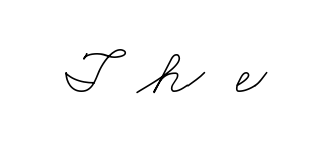
Q: Is the text bold? A: No.
Q: Is the text underlined? A: No.
Q: Is the spacing between letters normal or unusually wide? A: Unusually wide.
Q: Width (condensed, normal, or wide)? A: Wide.
Q: Stroke contrast? A: Low.
Q: x-height? A: Small.
Q: Monospaced? A: No.
